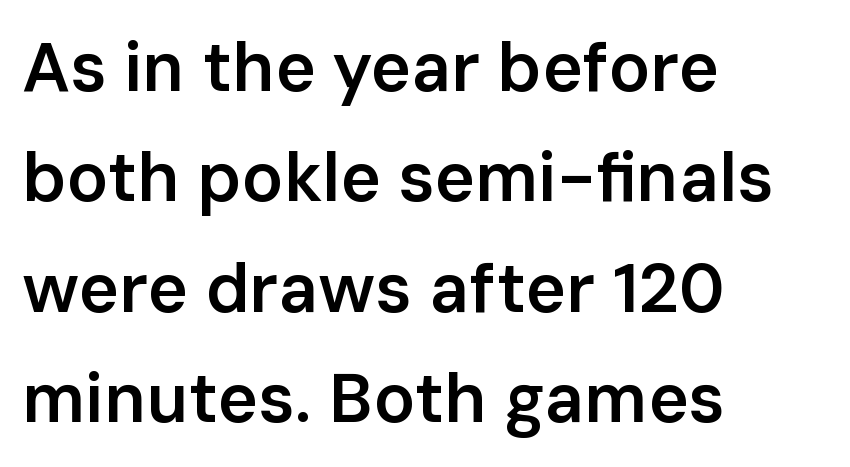
The image shows 69 px semibold sans-serif type, upright; set left-aligned, normal line spacing (1.6x), normal letter spacing, not underlined; low stroke contrast and a medium x-height.
